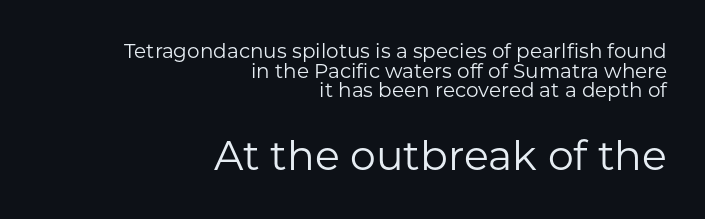
Each letter's strokes conclude bluntly, with no projecting serifs. Rendered with straight, roman letterforms. A typesetter would call this proportional, since set widths differ per character. Block two is the big one; block one sits smaller above it.
